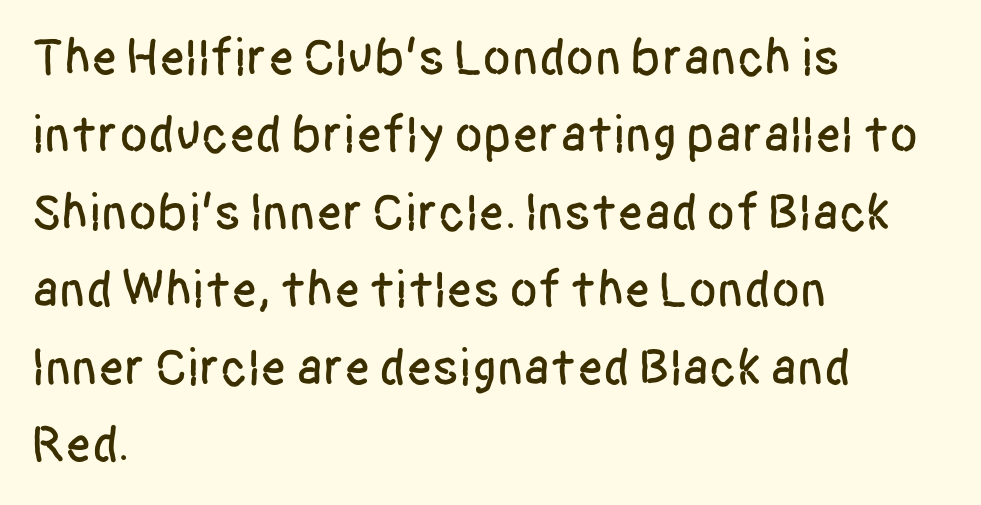
{"serif": "no", "italic": "no", "width": "condensed", "stroke_contrast": "low", "x_height": "large", "monospaced": "no", "underline": "no", "align": "left", "line_spacing": "normal", "line_spacing_ratio": 1.49, "letter_spacing": "normal", "letter_spacing_em": 0.0, "glyph_px": 52}
